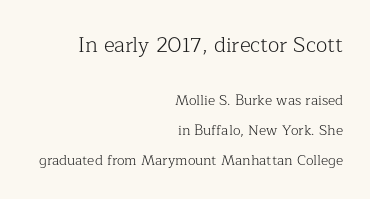
Rows of type keep a wide berth in the vertical direction. Casual observation: everything's shoved over to the right. Is the letter spacing exaggerated? No — it looks like the ordinary default. Quick note: not italic, upright. The space beneath each line is pristine and unruled.
